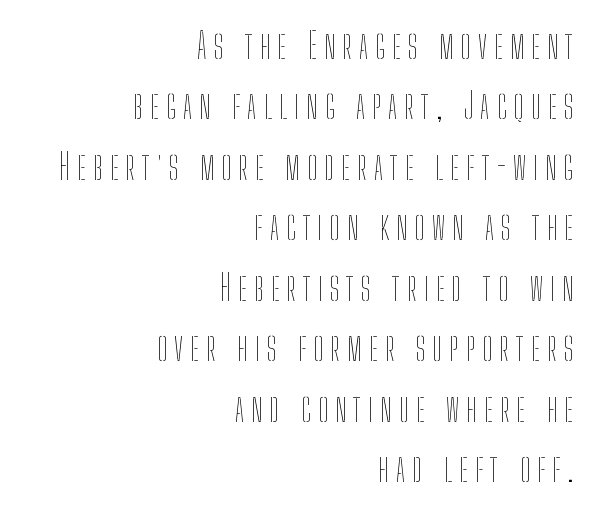
{"italic": "no", "bold": "no", "weight": "thin", "width": "condensed", "stroke_contrast": "low", "x_height": "medium", "monospaced": "no", "underline": "no", "align": "right", "line_spacing": "normal", "line_spacing_ratio": 1.68, "letter_spacing": "wide", "letter_spacing_em": 0.2, "glyph_px": 36}
